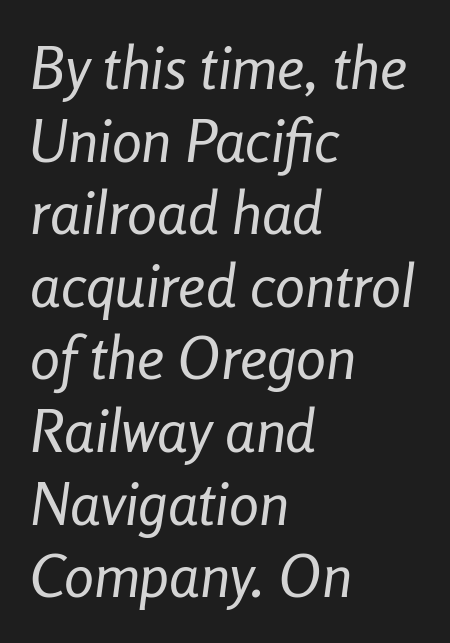
In CSS terms this would be text-align: left. The typesetting does not lean heavy: it is not bold. Lines of text with bare space underneath. The passage shown is typed in a proportional face where columns would drift. The letters sit at their default tracking, neither squeezed nor spread. Looking at the ascenders, they clearly lean.
